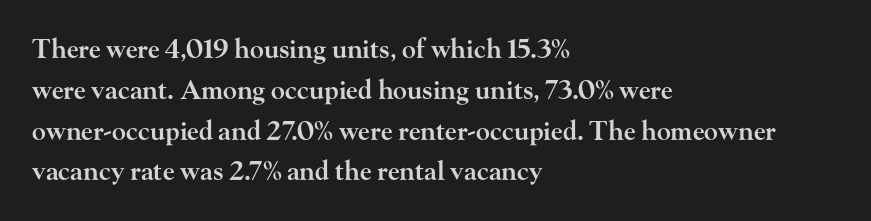
The image shows 26 px text type, upright; set left-aligned, normal line spacing (1.57x), normal letter spacing, not underlined.
